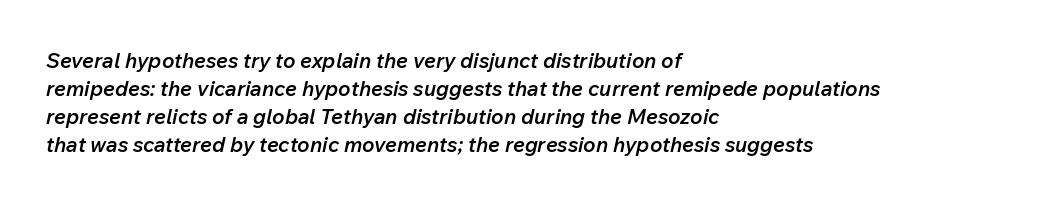
{"italic": "yes", "lean": "right", "slant_degrees": 12, "bold": "semi", "underline": "no", "align": "left", "line_spacing": "normal", "line_spacing_ratio": 1.34, "letter_spacing": "normal", "letter_spacing_em": 0.0, "glyph_px": 21}
